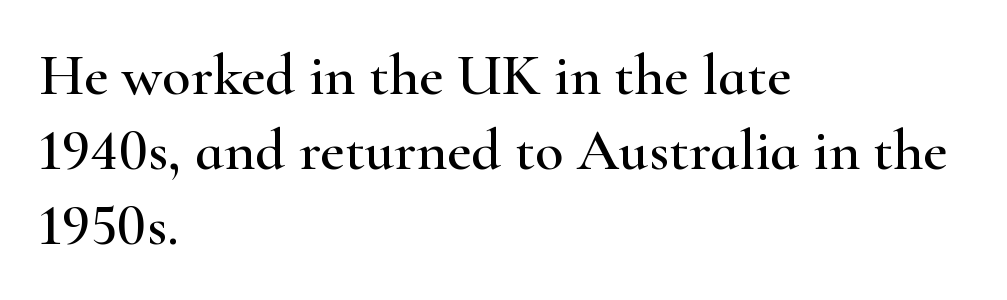
The image shows 59 px wide serif type, upright; set left-aligned, normal line spacing (1.27x), normal letter spacing, not underlined; high stroke contrast and a small x-height.
